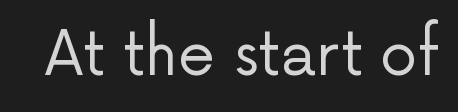
{"serif": "no", "italic": "no", "bold": "no", "weight": "regular", "width": "normal", "stroke_contrast": "low", "x_height": "medium", "monospaced": "no", "underline": "no", "letter_spacing": "normal", "letter_spacing_em": 0.0, "glyph_px": 60}
